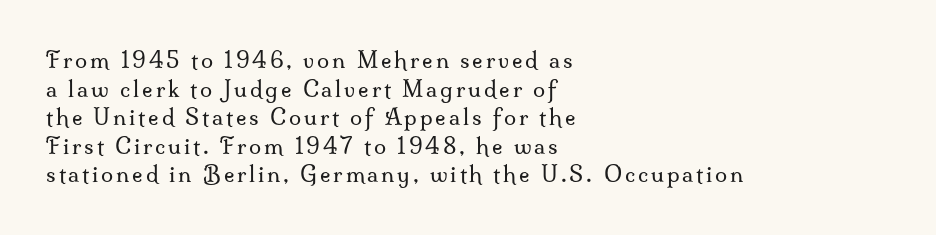
The image shows 22 px text type, upright; set left-aligned, normal line spacing (1.3x), not underlined.
